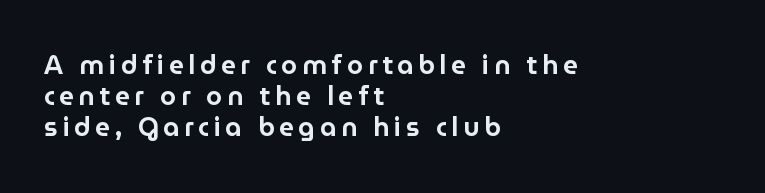
A classic flush-left, rag-right setting is used for this passage. Style check: upright. Only glyphs here, with clear space below each row.
